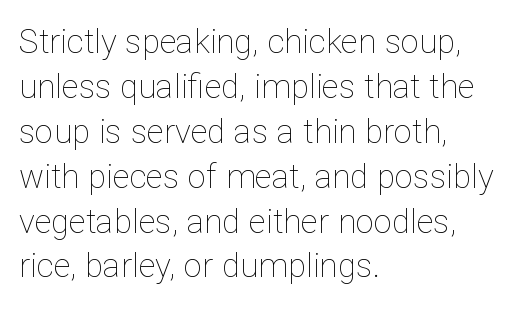
Q: Is the text bold? A: No.
Q: Is the text italic (slanted)? A: No, it is upright.
Q: Is the text underlined? A: No.
Q: How is the paragraph aligned? A: Left-aligned.
Q: Is the spacing between letters normal or unusually wide? A: Normal.
Q: Is the spacing between lines tight, normal or loose? A: Normal.
Q: Width (condensed, normal, or wide)? A: Normal.
Q: Stroke contrast? A: Low.
Q: x-height? A: Medium.
Q: Monospaced? A: No.
